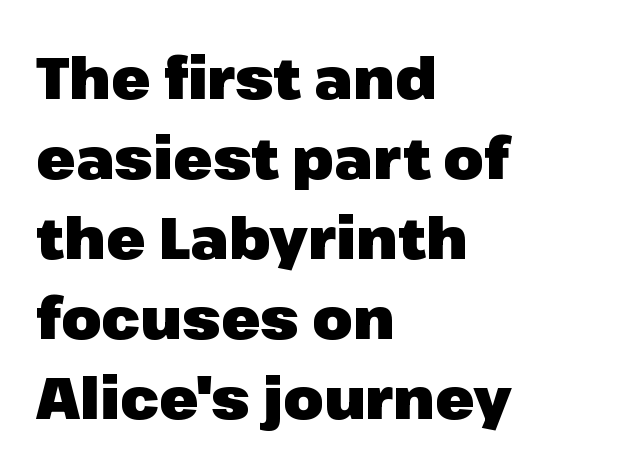
Q: Is the text bold? A: Yes.
Q: Is the text italic (slanted)? A: No, it is upright.
Q: Is the typeface a serif or a sans-serif typeface? A: Sans-serif.
Q: Is the text underlined? A: No.
Q: How is the paragraph aligned? A: Left-aligned.
Q: Is the spacing between letters normal or unusually wide? A: Normal.
Q: Is the spacing between lines tight, normal or loose? A: Normal.
Q: Width (condensed, normal, or wide)? A: Normal.
Q: Stroke contrast? A: Low.
Q: x-height? A: Medium.
Q: Monospaced? A: No.
